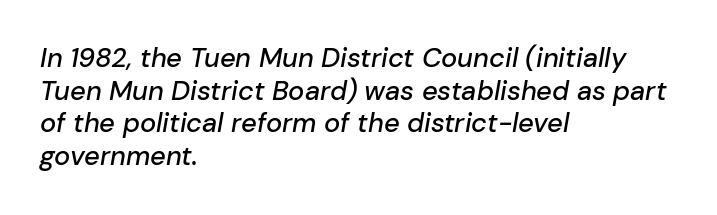
Q: Is the text italic (slanted)? A: Yes, it leans right by about 10 degrees.
Q: Is the text underlined? A: No.
Q: How is the paragraph aligned? A: Left-aligned.
Q: Is the spacing between letters normal or unusually wide? A: Normal.
